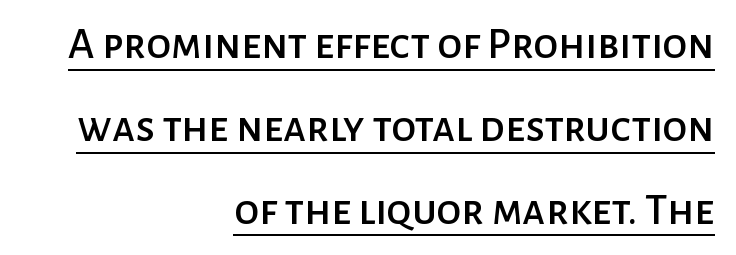
{"serif": "no", "italic": "no", "width": "normal", "stroke_contrast": "low", "x_height": "medium", "monospaced": "no", "underline": "yes", "align": "right", "line_spacing_ratio": 1.84, "letter_spacing": "normal", "letter_spacing_em": 0.0, "glyph_px": 45}
